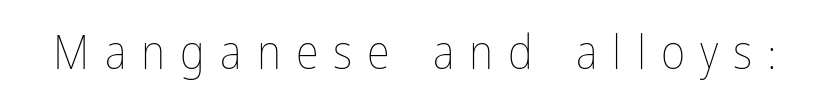
{"italic": "no", "bold": "no", "weight": "thin", "width": "condensed", "stroke_contrast": "low", "x_height": "medium", "monospaced": "no", "underline": "no", "letter_spacing": "wide", "letter_spacing_em": 0.32, "glyph_px": 47}
